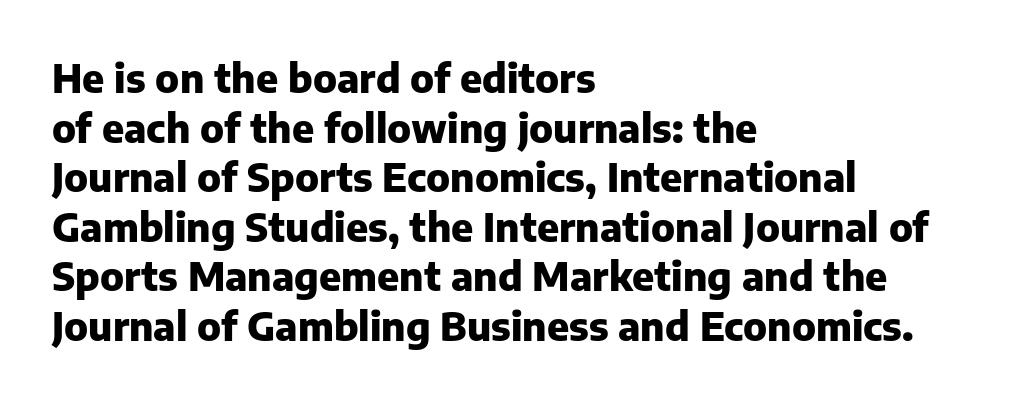
Q: Is the text bold? A: Yes.
Q: Is the text italic (slanted)? A: No, it is upright.
Q: Is the typeface a serif or a sans-serif typeface? A: Sans-serif.
Q: Is the text underlined? A: No.
Q: How is the paragraph aligned? A: Left-aligned.
Q: Is the spacing between letters normal or unusually wide? A: Normal.
Q: Is the spacing between lines tight, normal or loose? A: Normal.
Q: Width (condensed, normal, or wide)? A: Normal.
Q: Stroke contrast? A: Low.
Q: x-height? A: Medium.
Q: Monospaced? A: No.
